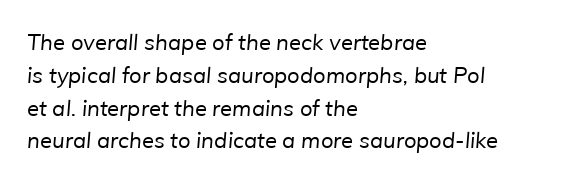
The space directly below the letters is spotless. Horizontal alignment here is leftward, the default for most running prose. This sample keeps an unexceptional amount of space between lines. Compared with typical body copy, the letter spacing here is the same. No extra ink here — the face is not bold.
